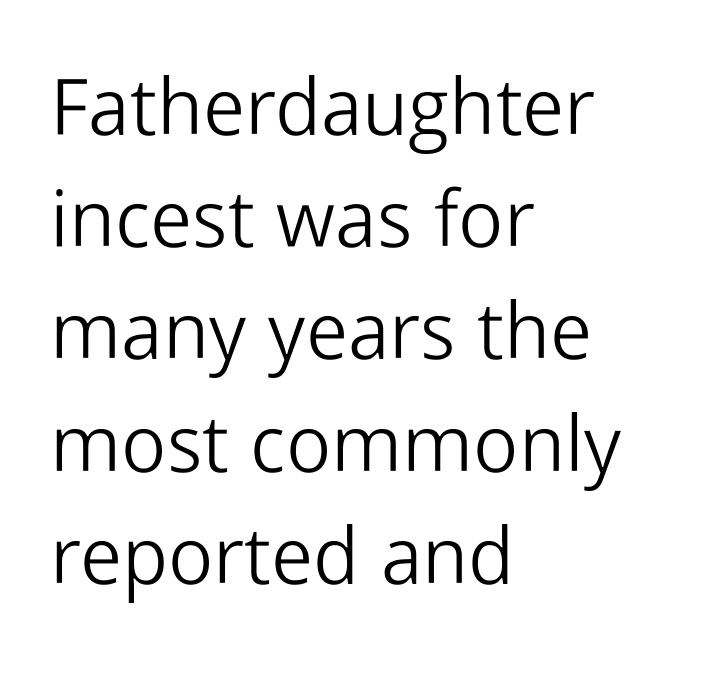
The image shows 79 px light sans-serif type, upright; set left-aligned, normal line spacing (1.42x), normal letter spacing, not underlined; low stroke contrast and a medium x-height.
